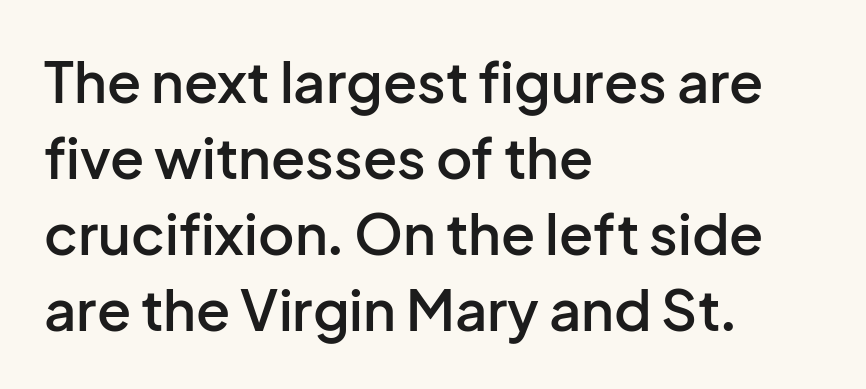
{"serif": "no", "italic": "no", "bold": "semi", "weight": "semibold", "width": "normal", "stroke_contrast": "low", "x_height": "medium", "monospaced": "no", "underline": "no", "align": "left", "line_spacing": "normal", "line_spacing_ratio": 1.36, "letter_spacing": "normal", "letter_spacing_em": 0.0, "glyph_px": 56}
